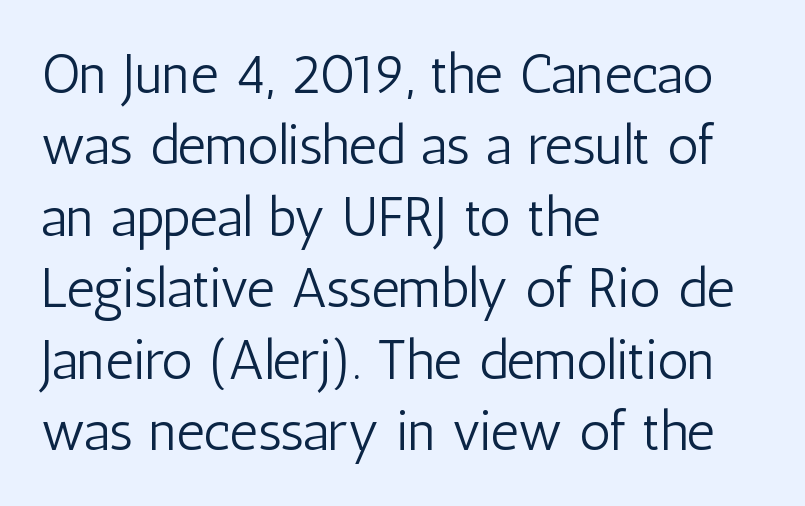
Q: Is the text bold? A: No.
Q: Is the text italic (slanted)? A: No, it is upright.
Q: Is the typeface a serif or a sans-serif typeface? A: Sans-serif.
Q: Is the text underlined? A: No.
Q: How is the paragraph aligned? A: Left-aligned.
Q: Is the spacing between letters normal or unusually wide? A: Normal.
Q: Is the spacing between lines tight, normal or loose? A: Normal.
Q: Width (condensed, normal, or wide)? A: Condensed.
Q: Stroke contrast? A: Low.
Q: x-height? A: Medium.
Q: Monospaced? A: No.
